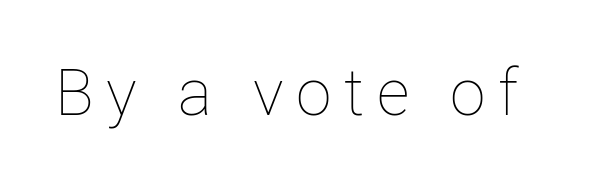
Q: Is the text bold? A: No.
Q: Is the text italic (slanted)? A: No, it is upright.
Q: Is the text underlined? A: No.
Q: Is the spacing between letters normal or unusually wide? A: Unusually wide.
Q: Width (condensed, normal, or wide)? A: Normal.
Q: Stroke contrast? A: Low.
Q: x-height? A: Medium.
Q: Monospaced? A: No.
